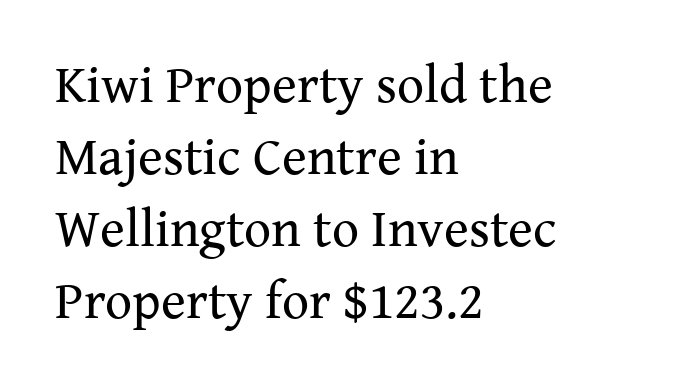
{"serif": "yes", "italic": "no", "bold": "no", "weight": "regular", "width": "normal", "stroke_contrast": "medium", "x_height": "medium", "monospaced": "no", "underline": "no", "align": "left", "line_spacing": "normal", "line_spacing_ratio": 1.36, "letter_spacing": "normal", "letter_spacing_em": 0.0, "glyph_px": 53}
